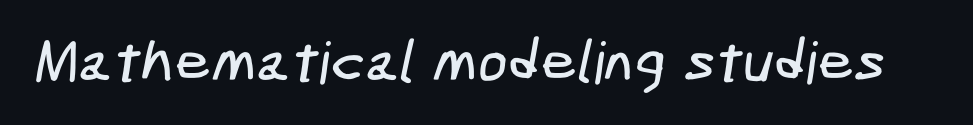
{"serif": "no", "width": "condensed", "stroke_contrast": "low", "x_height": "medium", "underline": "no", "letter_spacing": "normal", "letter_spacing_em": 0.0, "glyph_px": 58}
